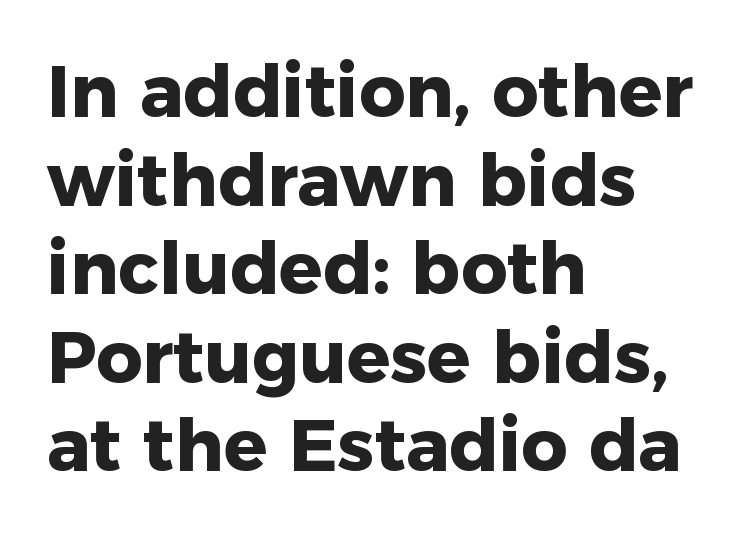
Do the characters align in a grid? No, the font is proportional. Grotesque or geometric, the face here clearly has no serifs. Leftover space on each line is placed entirely after the last word. Students, note that the glyphs here touch the page at normal intervals. Check under the words: just untouched page.
